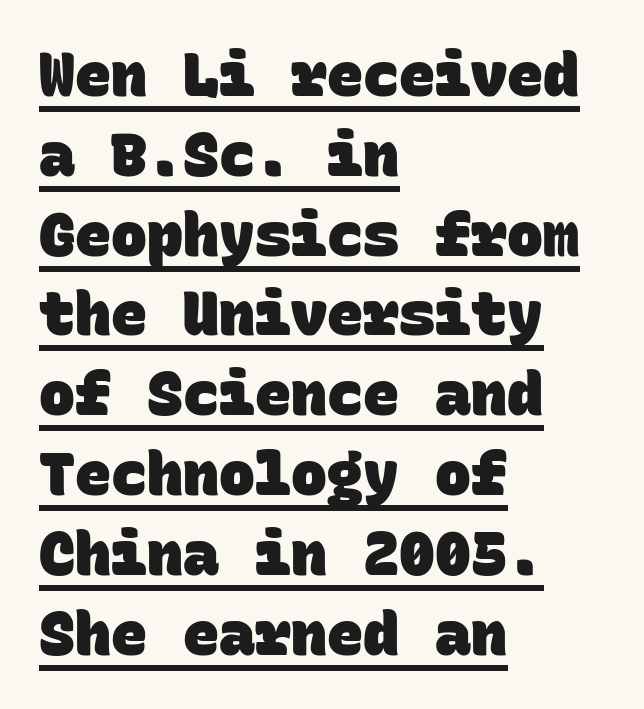
This sample carries an underscore along the baseline area. Short note: letters normally spaced. I'd describe the lettering as bold — thick and assertive. The face used here is monospaced, like something from a code editor.
